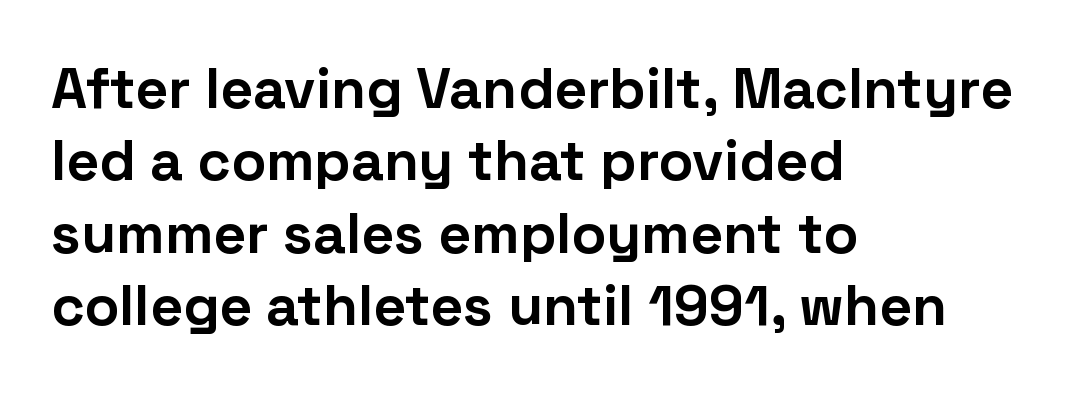
In terms of weight, the rendering is a true, heavy bold. Classification — sans serif. No italicization has been applied; the sample stays upright. The type is set solid horizontally, with unmodified tracking. Is this a fixed-width face? No — the glyphs have proportional, varying widths. Whoever set this chose a conventional vertical rhythm.
